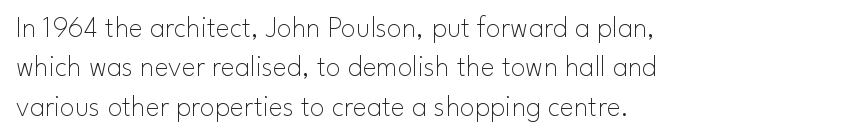
{"serif": "no", "italic": "no", "bold": "no", "weight": "thin", "width": "normal", "stroke_contrast": "low", "x_height": "small", "monospaced": "no", "underline": "no", "align": "left", "line_spacing": "normal", "line_spacing_ratio": 1.31, "letter_spacing": "normal", "letter_spacing_em": 0.0, "glyph_px": 30}
